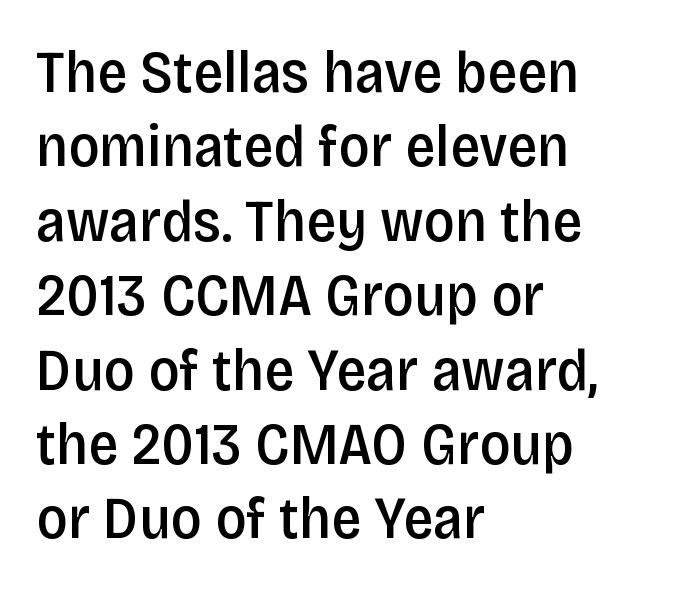
Descenders hang freely into open space. Upright lettering throughout. Is the letter spacing exaggerated? No — it looks like the ordinary default. A fair bit of extra ink — the face is semibold, not bold.
